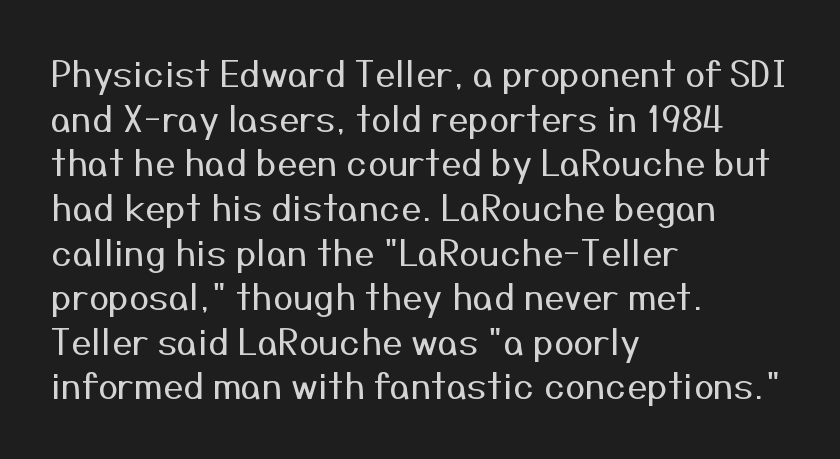
A typesetter would call this proportional, since set widths differ per character. Which margin do the lines hug? The left one — the right edge is uneven. Ink coverage per letter is moderate at most. This rendering leaves character spacing at its baseline value. The specimen reads as upright at a glance. The gap between lines stays unmarked.
